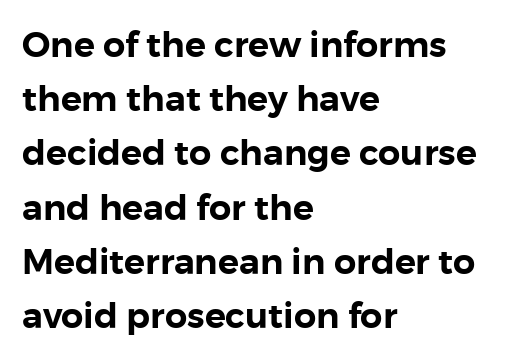
{"serif": "no", "italic": "no", "width": "normal", "stroke_contrast": "low", "x_height": "medium", "monospaced": "no", "underline": "no", "align": "left", "line_spacing": "normal", "line_spacing_ratio": 1.55, "letter_spacing": "normal", "letter_spacing_em": 0.0, "glyph_px": 35}
